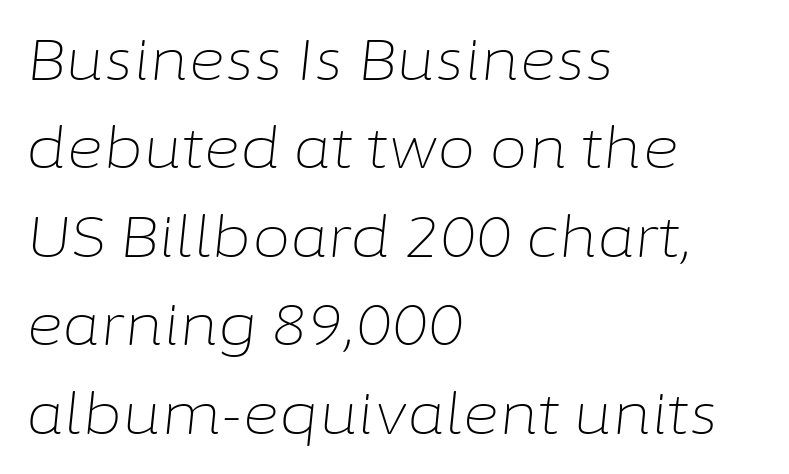
Q: Is the text bold? A: No.
Q: Is the text italic (slanted)? A: Yes, it leans right by about 6 degrees.
Q: Is the text underlined? A: No.
Q: How is the paragraph aligned? A: Left-aligned.
Q: Is the spacing between letters normal or unusually wide? A: Normal.
Q: Is the spacing between lines tight, normal or loose? A: Normal.
Q: Width (condensed, normal, or wide)? A: Normal.
Q: Stroke contrast? A: Low.
Q: x-height? A: Medium.
Q: Monospaced? A: No.
